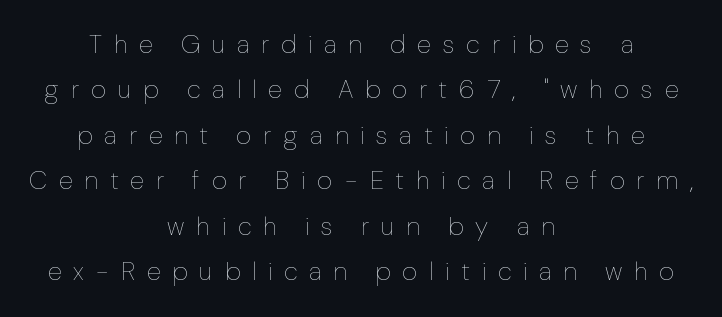
A light-to-regular cut is what we see here. The lines in this sample share a center point and differ in where they start and stop. The strip under each line holds only bare page. The tracking reads as deliberately expanded to a designer's eye. The typography opts for an upright posture over an oblique one.
